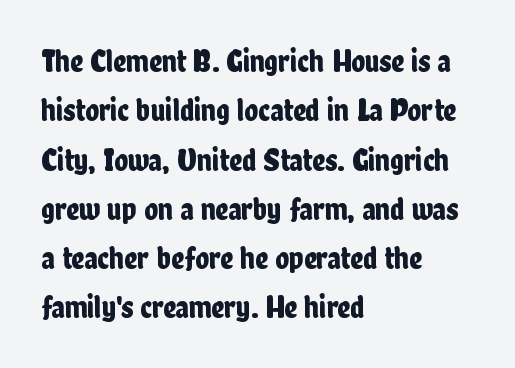
Line beginnings align vertically; line endings do not. The gaps between neighbouring characters are ordinary and unremarkable. The typography opts for an upright posture over an oblique one. The lines sit at an ordinary, default distance from one another.
